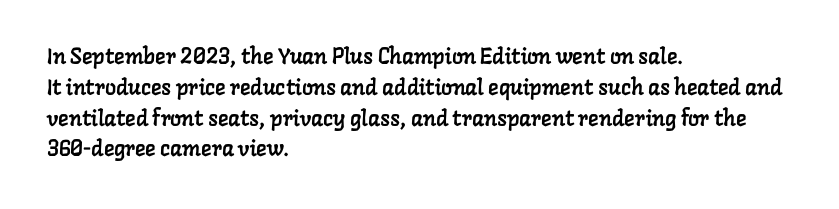
Q: Is the text underlined? A: No.
Q: How is the paragraph aligned? A: Left-aligned.
Q: Is the spacing between letters normal or unusually wide? A: Normal.
Q: Is the spacing between lines tight, normal or loose? A: Normal.
